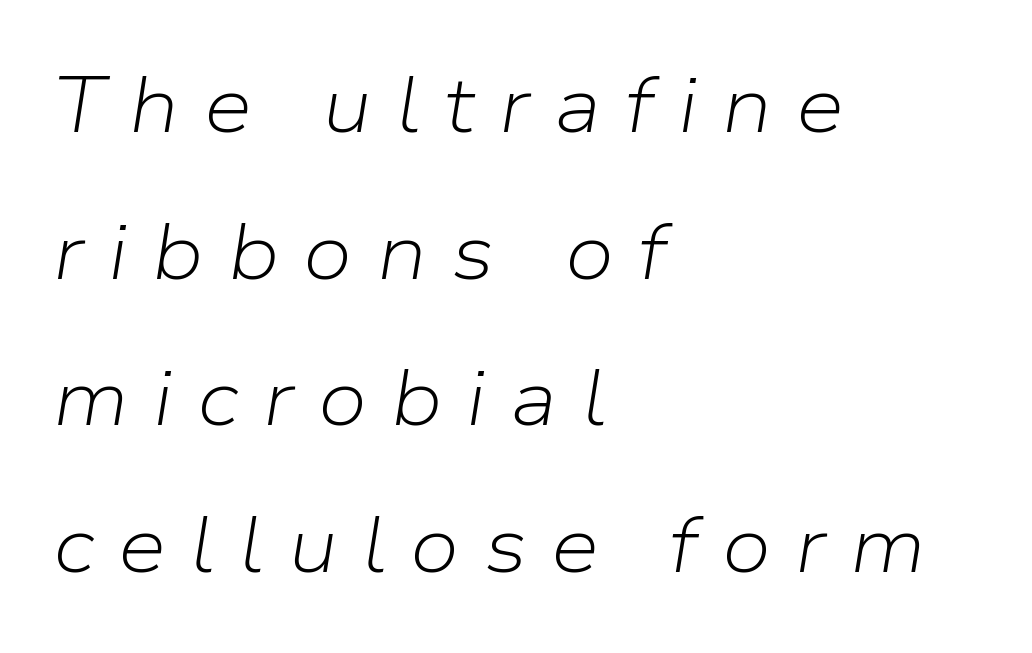
Q: Is the text bold? A: No.
Q: Is the text italic (slanted)? A: Yes, it leans right by about 9 degrees.
Q: Is the text underlined? A: No.
Q: How is the paragraph aligned? A: Left-aligned.
Q: Is the spacing between letters normal or unusually wide? A: Unusually wide.
Q: Width (condensed, normal, or wide)? A: Normal.
Q: Stroke contrast? A: Low.
Q: x-height? A: Medium.
Q: Monospaced? A: No.
